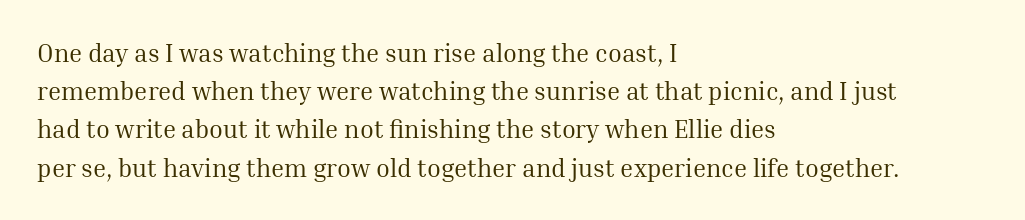
{"italic": "no", "bold": "no", "underline": "no", "align": "left", "line_spacing": "normal", "line_spacing_ratio": 1.53, "letter_spacing": "normal", "letter_spacing_em": 0.0, "glyph_px": 25}
